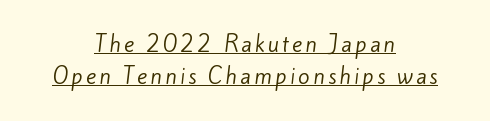
Q: Is the text bold? A: No.
Q: Is the text underlined? A: Yes.
Q: How is the paragraph aligned? A: Centered.
Q: Is the spacing between lines tight, normal or loose? A: Normal.
